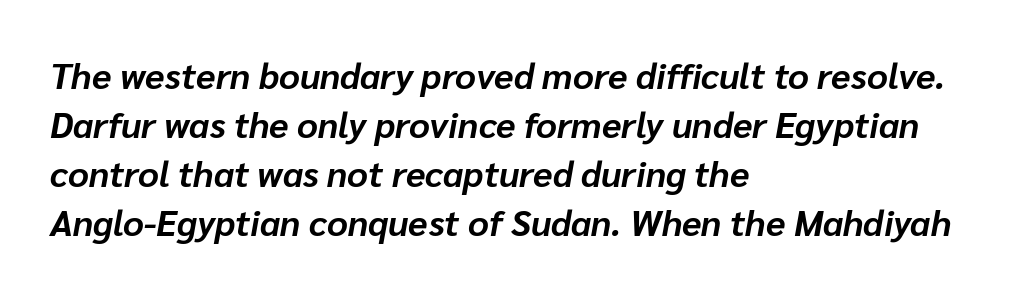
Summary of vertical rhythm: regular, with standard interline spacing. Rendered with sloped, italic letterforms. This is heavy type, rendered in bold. The passage is arranged the way most books set body copy — flush left. Tracking value appears to be zero — textbook default spacing.
